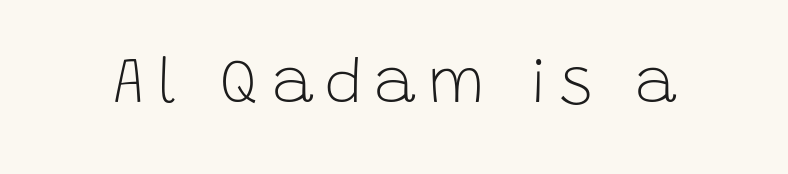
The image shows 63 px light sans-serif type, upright; set not underlined; low stroke contrast and a large x-height.
